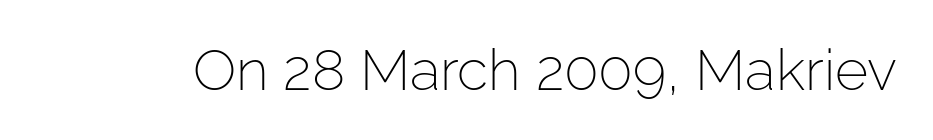
The image shows 57 px light sans-serif type, upright; set normal letter spacing, not underlined; low stroke contrast and a medium x-height.
